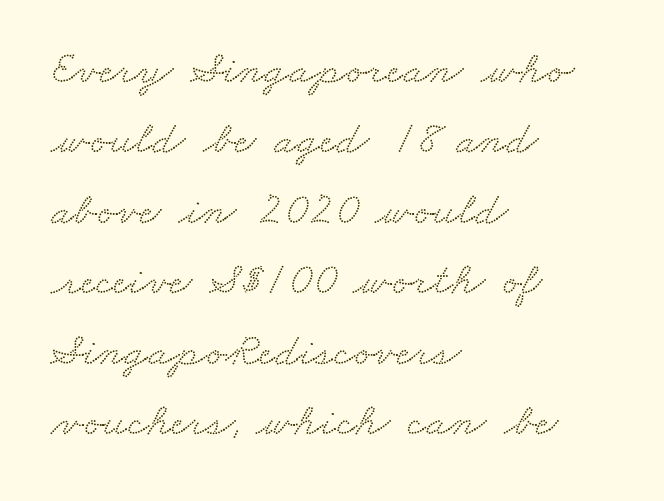
{"serif": "yes", "width": "wide", "stroke_contrast": "low", "x_height": "small", "monospaced": "no", "underline": "no", "align": "left", "line_spacing": "normal", "line_spacing_ratio": 1.53, "letter_spacing": "normal", "letter_spacing_em": 0.0, "glyph_px": 46}
